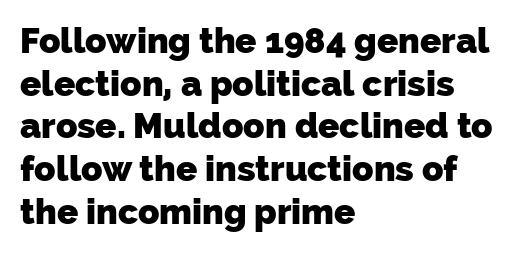
The paragraph shown leans on its left margin. The foot of each line stays bare and open. Tracking value appears to be zero — textbook default spacing. Is this a fixed-width face? No — the glyphs have proportional, varying widths. The characters display no serif detailing; their extremities are plain. Weight: bold.
